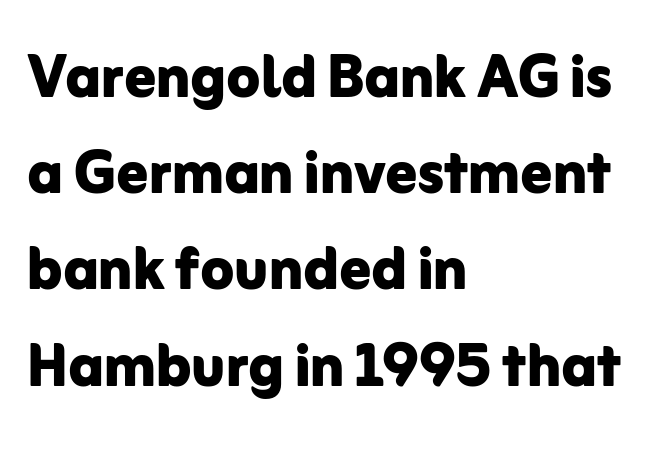
{"serif": "no", "italic": "no", "bold": "yes", "weight": "bold", "width": "normal", "stroke_contrast": "low", "x_height": "medium", "monospaced": "no", "underline": "no", "align": "left", "line_spacing": "normal", "line_spacing_ratio": 1.25, "letter_spacing": "normal", "letter_spacing_em": 0.0, "glyph_px": 77}
